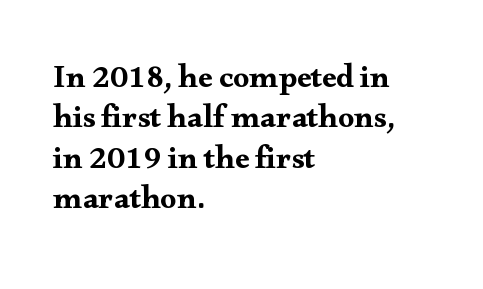
{"serif": "yes", "italic": "no", "width": "wide", "stroke_contrast": "medium", "x_height": "small", "monospaced": "no", "underline": "no", "align": "left", "line_spacing": "normal", "line_spacing_ratio": 1.26, "letter_spacing": "normal", "letter_spacing_em": 0.0, "glyph_px": 32}
